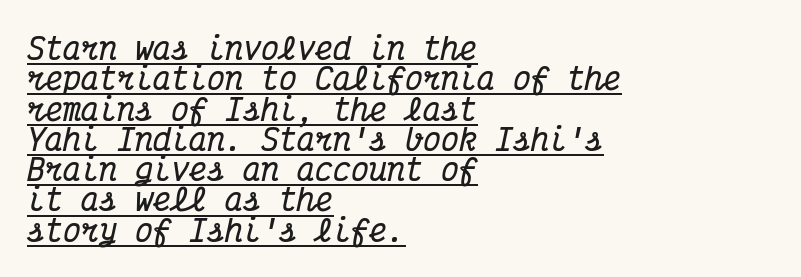
The image shows 30 px bold, condensed serif type, italic (leaning right), monospaced; set left-aligned, tight line spacing (1.01x), normal letter spacing, underlined; medium stroke contrast and a medium x-height.
